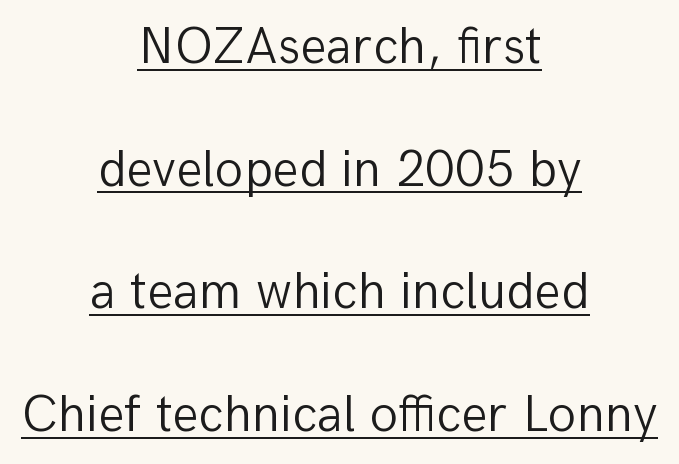
The image shows 52 px light sans-serif type, upright; set centered, loose line spacing (2.36x), normal letter spacing, underlined; low stroke contrast and a medium x-height.
